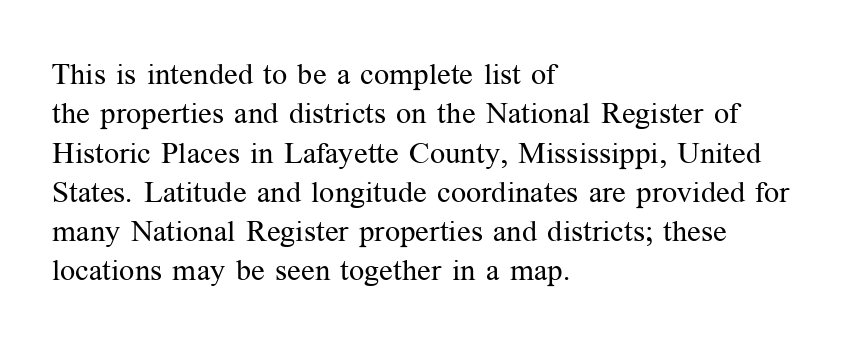
The image shows 30 px regular-weight serif type, upright; set left-aligned, normal line spacing (1.31x), normal letter spacing, not underlined; medium stroke contrast and a medium x-height.
